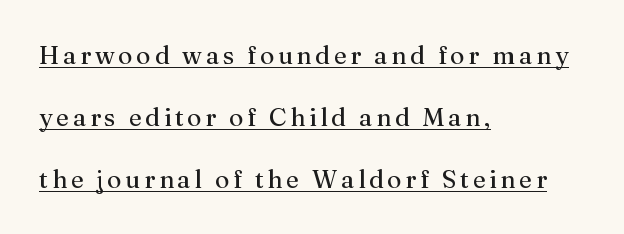
The image shows 25 px text type, upright; set left-aligned, loose line spacing (2.48x), underlined.
